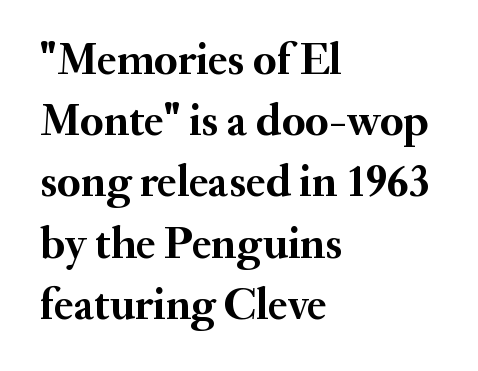
{"serif": "yes", "italic": "no", "bold": "yes", "weight": "semibold", "width": "normal", "stroke_contrast": "medium", "x_height": "small", "monospaced": "no", "underline": "no", "align": "left", "line_spacing": "normal", "line_spacing_ratio": 1.36, "letter_spacing": "normal", "letter_spacing_em": 0.0, "glyph_px": 45}
